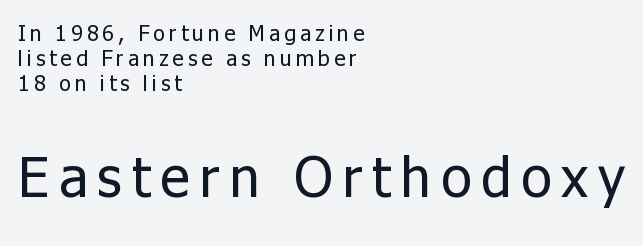
Descender tails drop into unmarked territory. Here the second block reads like a headline and the first like body copy. The strokes carry an ordinary text weight at most. Is the block centered? No — it sits flush against the left margin.
